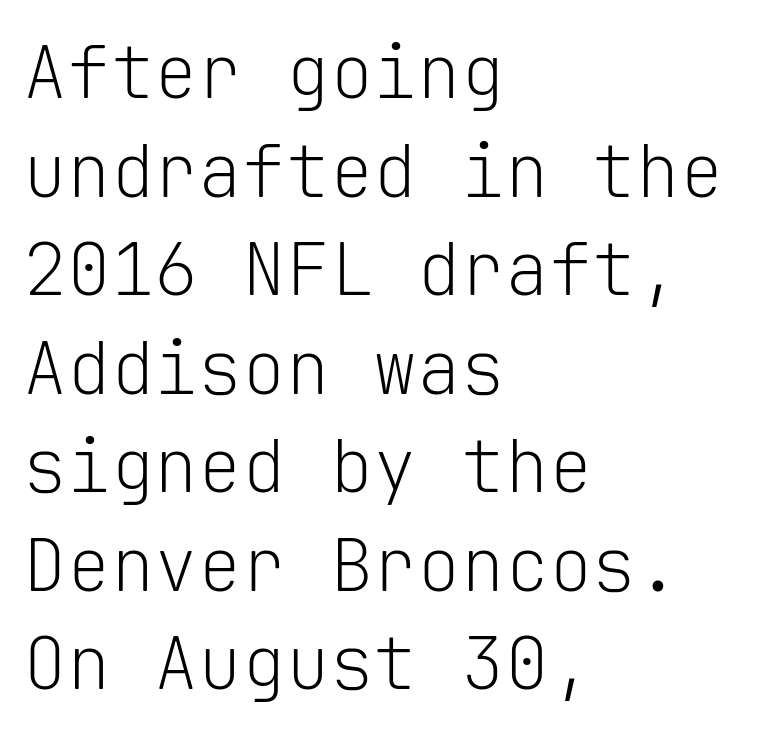
Summary of vertical rhythm: regular, with standard interline spacing. Short note: letters normally spaced. A typesetter would call this monospace, since all characters share one set width. The area under the type is left untouched.
